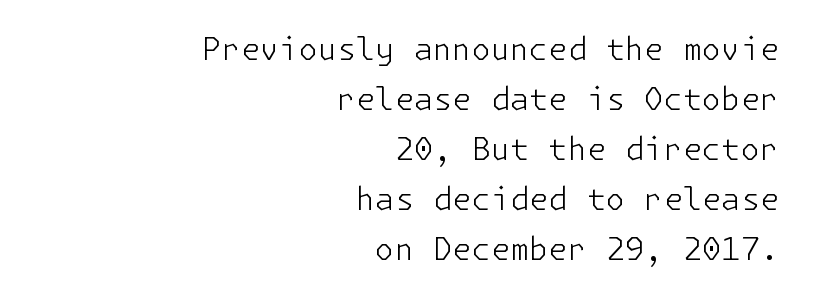
Ascenders rise straight up at ninety degrees. Spacing between characters is what you'd get straight out of the box. The typesetting does not lean heavy: it is not bold. What kind of face is this? One without serifs — a sans.
